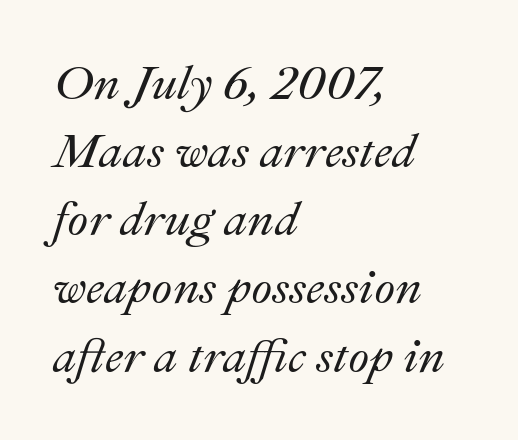
This rendering uses left alignment, leaving the right contour irregular. The font's italic variant was chosen for this text. Leading matches the norm, producing a regular column. The letters advance in unequal steps, a hallmark of proportional type.
